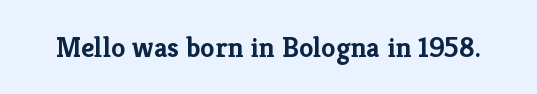
{"serif": "yes", "italic": "no", "bold": "yes", "weight": "semibold", "width": "normal", "stroke_contrast": "low", "x_height": "medium", "monospaced": "no", "underline": "no", "letter_spacing": "normal", "letter_spacing_em": 0.0, "glyph_px": 29}
